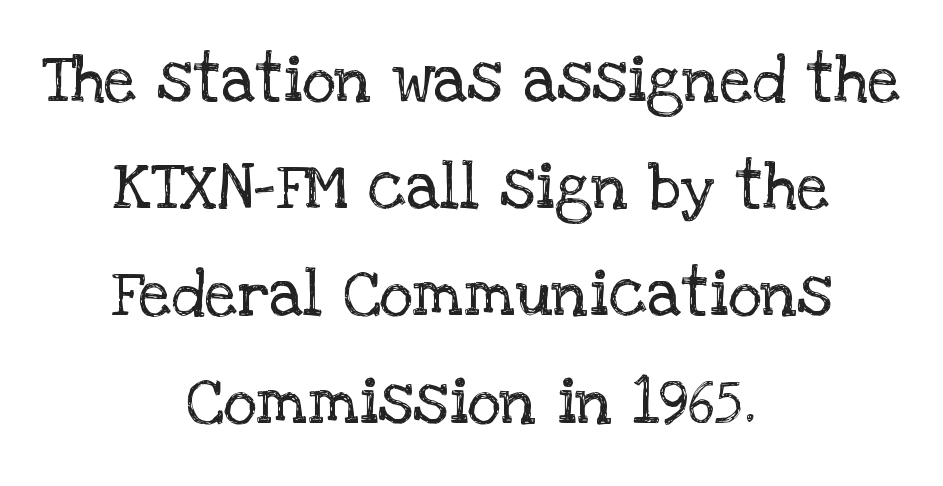
The space beneath each line is pristine and unruled. Honestly, the row spacing looks completely unremarkable. These lines are centered, leaving both edges ragged. Proportional: the letters do not fall into vertical columns. When letters stand straight like this, we call the style roman or upright.
